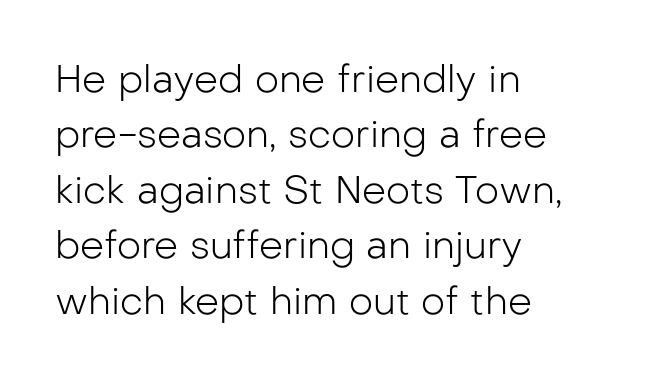
The image shows 38 px light sans-serif type, upright; set left-aligned, normal line spacing (1.46x), normal letter spacing, not underlined; low stroke contrast and a medium x-height.
